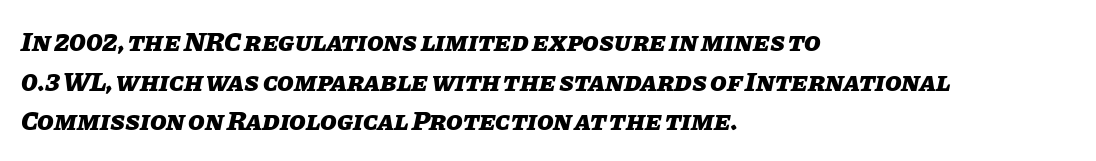
Q: Is the text bold? A: Yes.
Q: Is the text italic (slanted)? A: Yes, it leans right by about 11 degrees.
Q: Is the text underlined? A: No.
Q: How is the paragraph aligned? A: Left-aligned.
Q: Is the spacing between letters normal or unusually wide? A: Normal.
Q: Is the spacing between lines tight, normal or loose? A: Normal.
